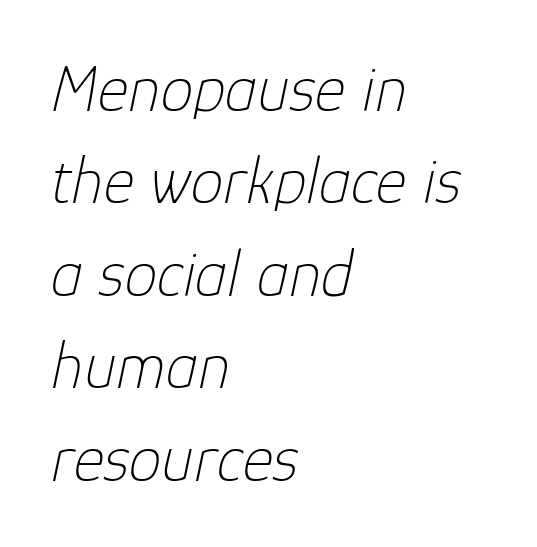
The image shows 66 px thin type, italic (leaning right); set left-aligned, normal line spacing (1.4x), normal letter spacing, not underlined; low stroke contrast and a medium x-height.
